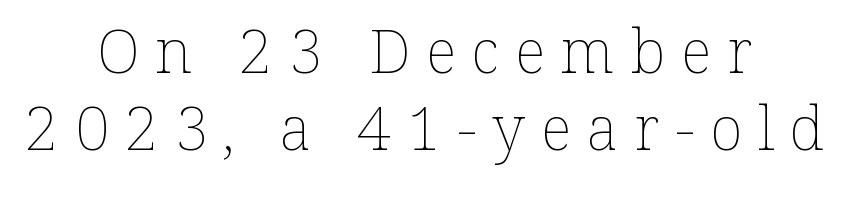
This is not heavy type; no bold has been used. The letters are spread apart with noticeably loose tracking. When letters stand straight like this, we call the style roman or upright. Varying glyph widths throughout — classic text-font behaviour.
